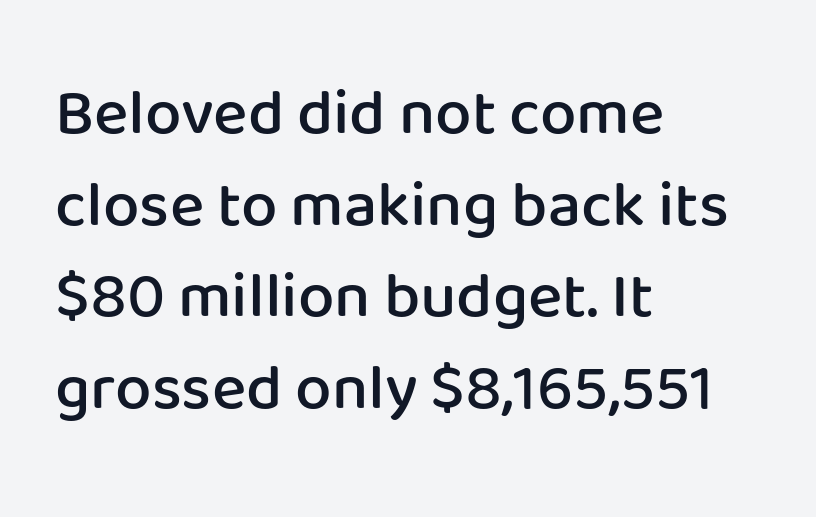
The image shows 65 px semibold sans-serif type, upright; set left-aligned, normal line spacing (1.41x), normal letter spacing, not underlined; low stroke contrast and a medium x-height.
